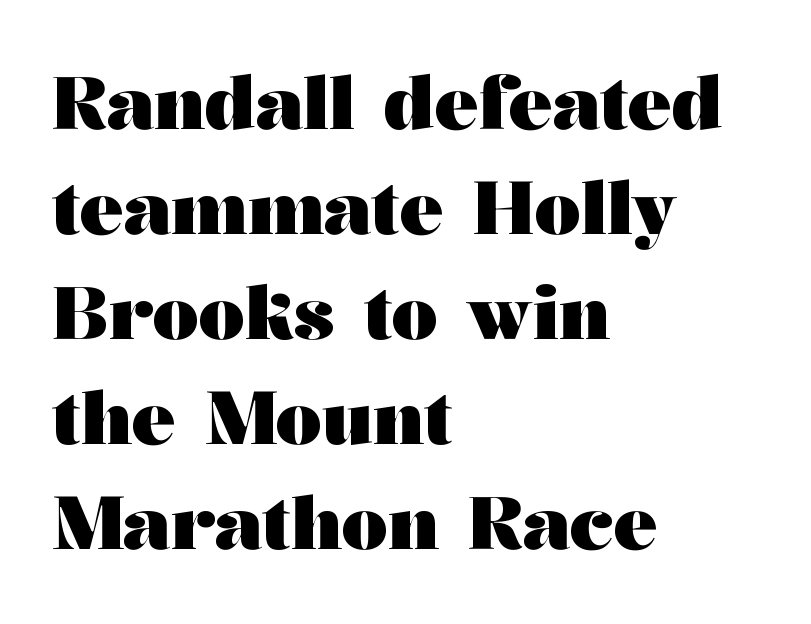
Is there much room between lines? A standard amount, neither cramped nor airy. I'd call this a serif setting — the letters wear small feet. Between one letter and the next there's only the usual sliver of space. This rendering uses left alignment, leaving the right contour irregular.
